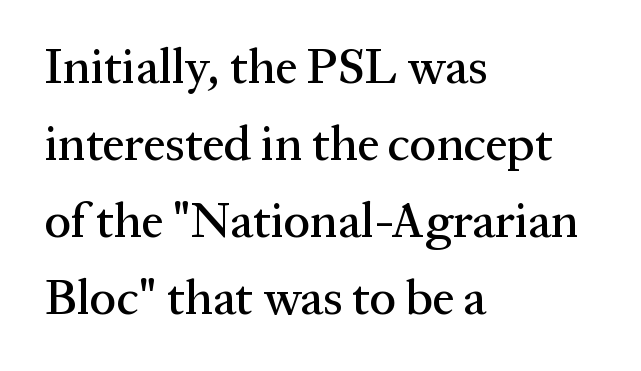
Q: Is the text italic (slanted)? A: No, it is upright.
Q: Is the typeface a serif or a sans-serif typeface? A: Serif.
Q: Is the text underlined? A: No.
Q: How is the paragraph aligned? A: Left-aligned.
Q: Is the spacing between letters normal or unusually wide? A: Normal.
Q: Is the spacing between lines tight, normal or loose? A: Normal.
Q: Width (condensed, normal, or wide)? A: Normal.
Q: Stroke contrast? A: Medium.
Q: x-height? A: Medium.
Q: Monospaced? A: No.
